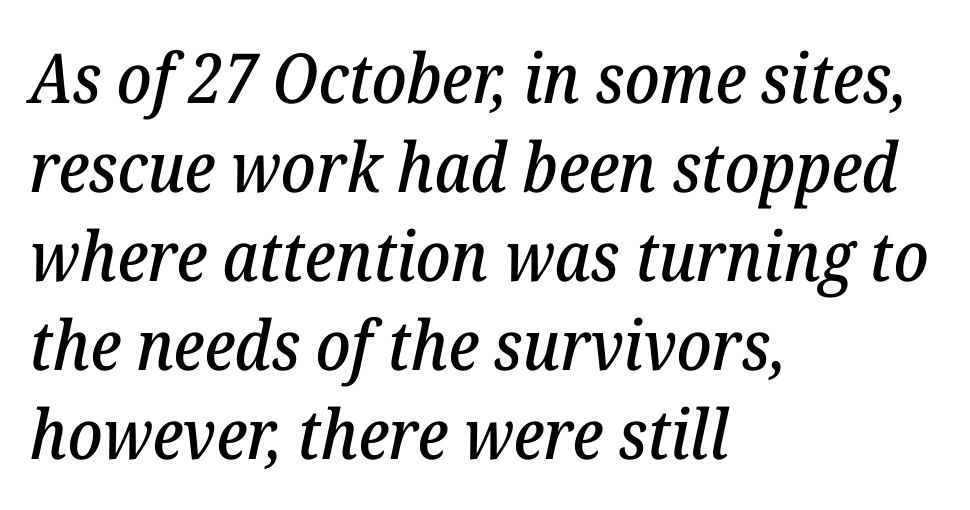
Unlike a clean sans, this face finishes its strokes with serifs. Successive baselines arrive at the customary interval. Does the copy run flush right? No — it runs flush left. In terms of letterspacing, this is plain default setting. The letters are slanted; this is an italic face. The gap between lines stays unmarked.
